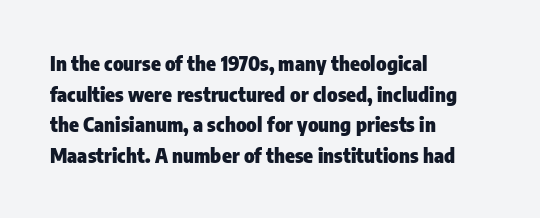
Q: Is the text bold? A: Yes.
Q: Is the text italic (slanted)? A: No, it is upright.
Q: Is the text underlined? A: No.
Q: How is the paragraph aligned? A: Left-aligned.
Q: Is the spacing between letters normal or unusually wide? A: Normal.
Q: Is the spacing between lines tight, normal or loose? A: Normal.
